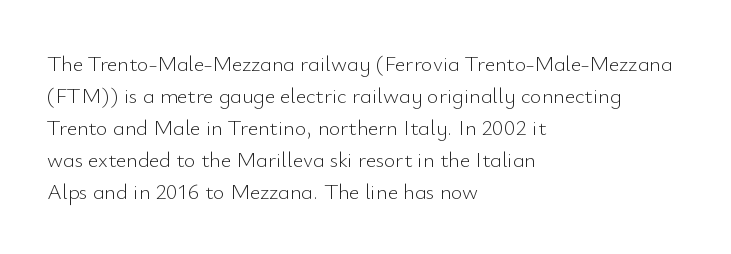
The image shows 22 px text type, upright; set left-aligned, normal line spacing (1.46x), normal letter spacing, not underlined.
